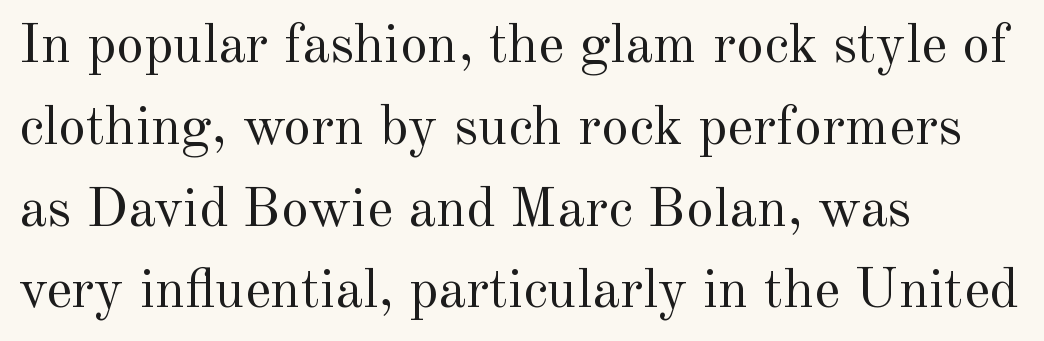
Q: Is the text bold? A: No.
Q: Is the text italic (slanted)? A: No, it is upright.
Q: Is the typeface a serif or a sans-serif typeface? A: Serif.
Q: Is the text underlined? A: No.
Q: How is the paragraph aligned? A: Left-aligned.
Q: Is the spacing between letters normal or unusually wide? A: Normal.
Q: Is the spacing between lines tight, normal or loose? A: Normal.
Q: Width (condensed, normal, or wide)? A: Normal.
Q: x-height? A: Small.
Q: Monospaced? A: No.
